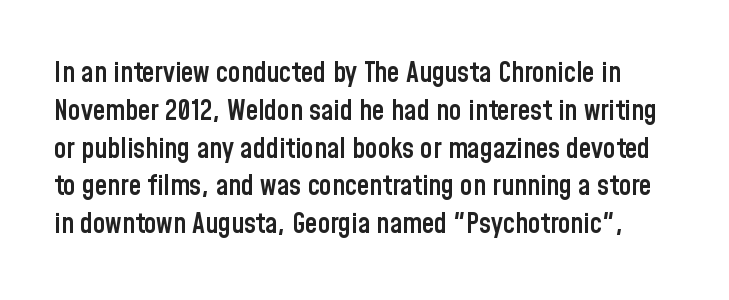
Classification — sans serif. If you drew a line through each stem, it would be perfectly vertical. This block has exactly the height ordinary leading produces. Each row of text sits above clean, open space. Weight check: semibold — heavier than regular, not quite bold. Letter spacing: default.
